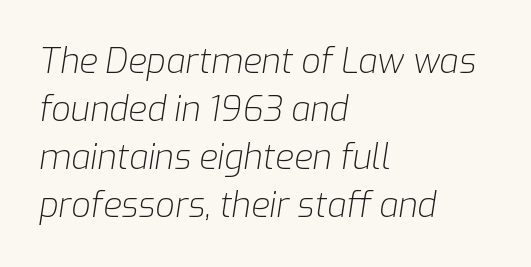
Q: Is the text bold? A: No.
Q: Is the text italic (slanted)? A: Yes, it leans right by about 9 degrees.
Q: Is the text underlined? A: No.
Q: How is the paragraph aligned? A: Left-aligned.
Q: Is the spacing between letters normal or unusually wide? A: Normal.
Q: Is the spacing between lines tight, normal or loose? A: Normal.
Q: Width (condensed, normal, or wide)? A: Normal.
Q: Stroke contrast? A: Low.
Q: x-height? A: Medium.
Q: Monospaced? A: No.
